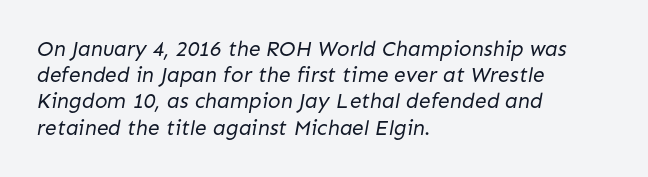
{"bold": "no", "underline": "no", "align": "left", "line_spacing": "normal", "line_spacing_ratio": 1.25, "letter_spacing": "normal", "letter_spacing_em": 0.0, "glyph_px": 21}
